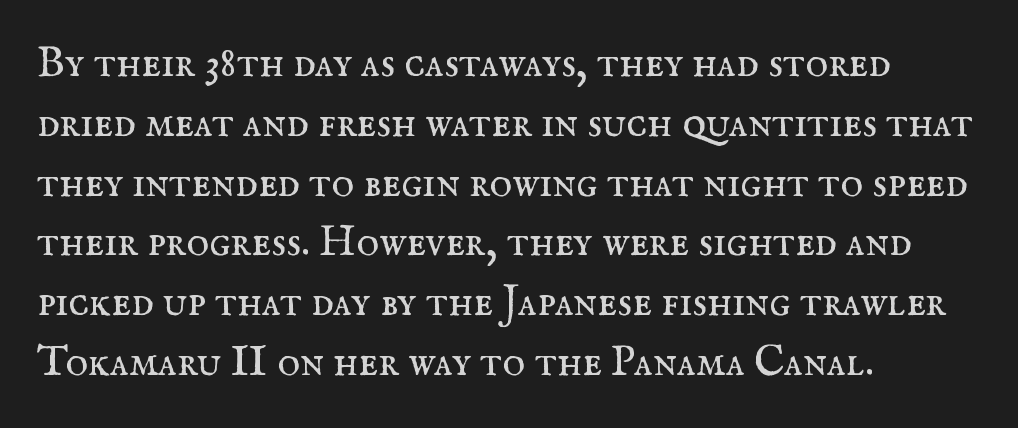
{"serif": "yes", "italic": "no", "bold": "no", "weight": "regular", "width": "normal", "stroke_contrast": "medium", "x_height": "small", "monospaced": "no", "underline": "no", "align": "left", "line_spacing": "normal", "line_spacing_ratio": 1.39, "letter_spacing": "normal", "letter_spacing_em": 0.0, "glyph_px": 43}
